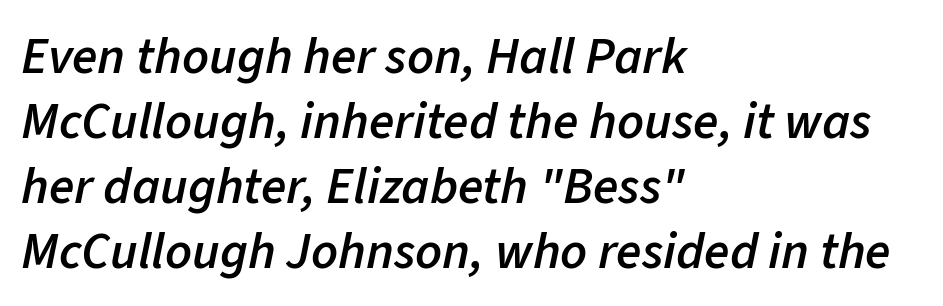
Q: Is the text bold? A: Semi-bold.
Q: Is the text italic (slanted)? A: Yes, it leans right by about 11 degrees.
Q: Is the text underlined? A: No.
Q: How is the paragraph aligned? A: Left-aligned.
Q: Is the spacing between letters normal or unusually wide? A: Normal.
Q: Is the spacing between lines tight, normal or loose? A: Normal.
Q: Width (condensed, normal, or wide)? A: Normal.
Q: Stroke contrast? A: Low.
Q: x-height? A: Medium.
Q: Monospaced? A: No.
